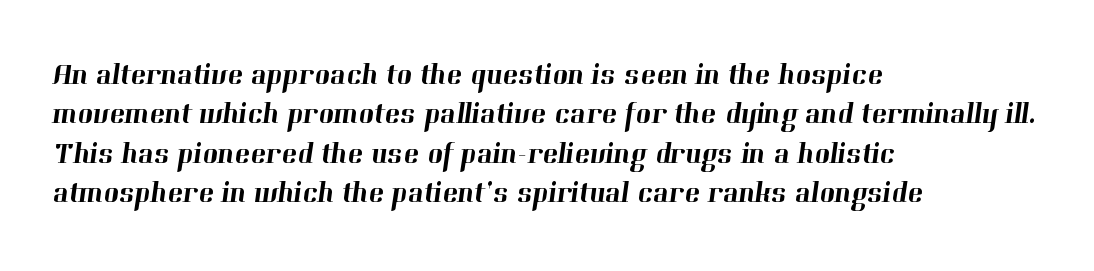
Q: Is the typeface a serif or a sans-serif typeface? A: Serif.
Q: Is the text underlined? A: No.
Q: How is the paragraph aligned? A: Left-aligned.
Q: Is the spacing between letters normal or unusually wide? A: Normal.
Q: Is the spacing between lines tight, normal or loose? A: Normal.
Q: Width (condensed, normal, or wide)? A: Normal.
Q: Stroke contrast? A: High.
Q: x-height? A: Medium.
Q: Monospaced? A: No.
